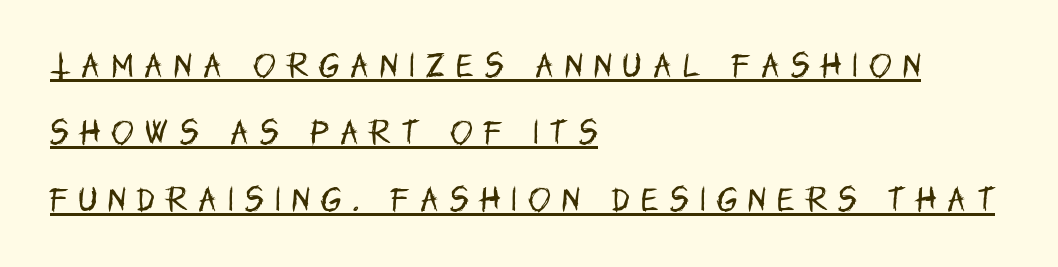
{"italic": "no", "bold": "no", "underline": "yes", "align": "left", "line_spacing": "loose", "line_spacing_ratio": 2.49, "letter_spacing": "wide", "letter_spacing_em": 0.42, "glyph_px": 27}
